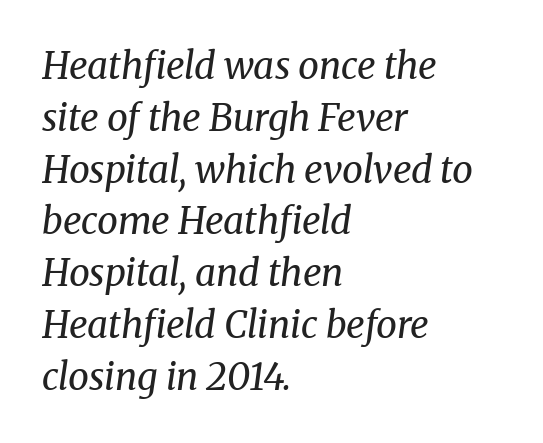
The passage shown is not underscored anywhere. Notice how the passage keeps a crisp vertical edge on the left only. Is this a sans? No — the strokes have serifs. Compared with ordinary roman type, these characters are visibly tilted. Note the varied advance widths — an 'i' is clearly narrower than an 'm'.
